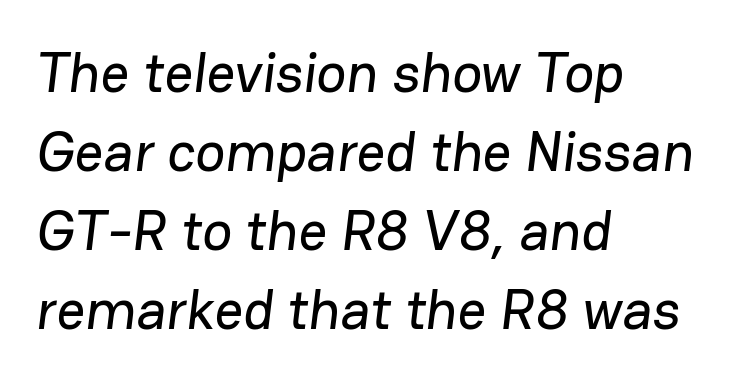
The image shows 56 px sans-serif type; set left-aligned, normal line spacing (1.41x), normal letter spacing, not underlined; low stroke contrast and a medium x-height.
